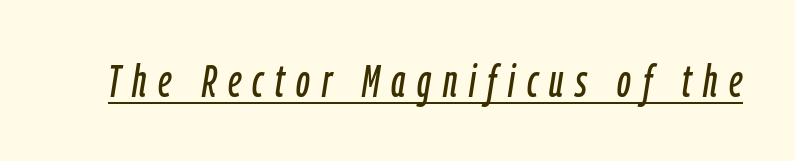
You could only call the tracking loose — the letters float apart. Do the characters align in a grid? No, the font is proportional. The passage shown is underscored from start to finish. A typesetter would mark this as italic.
